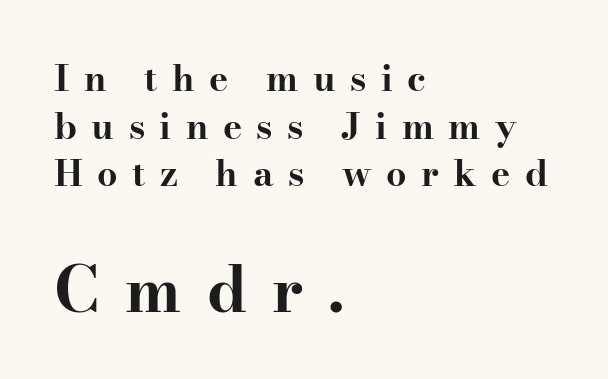
This is heavy type, rendered in bold. Does the copy run flush right? No — it runs flush left. The passage shown is typeset with a serif family. Caption: expanded tracking, letters set apart. Is this a fixed-width face? No — the glyphs have proportional, varying widths.
